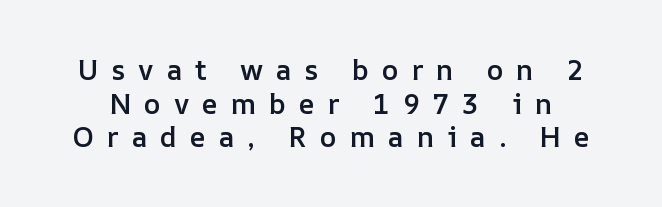
Q: Is the text bold? A: Semi-bold.
Q: Is the text italic (slanted)? A: No, it is upright.
Q: Is the text underlined? A: No.
Q: Is the spacing between letters normal or unusually wide? A: Unusually wide.
Q: Width (condensed, normal, or wide)? A: Normal.
Q: Stroke contrast? A: Low.
Q: x-height? A: Medium.
Q: Monospaced? A: No.
